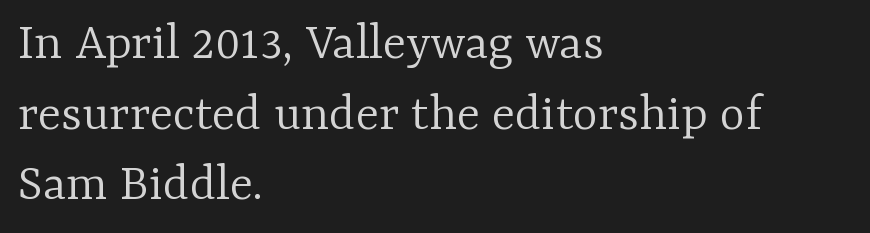
Q: Is the text bold? A: No.
Q: Is the text italic (slanted)? A: No, it is upright.
Q: Is the typeface a serif or a sans-serif typeface? A: Serif.
Q: Is the text underlined? A: No.
Q: How is the paragraph aligned? A: Left-aligned.
Q: Is the spacing between letters normal or unusually wide? A: Normal.
Q: Is the spacing between lines tight, normal or loose? A: Normal.
Q: Width (condensed, normal, or wide)? A: Normal.
Q: Stroke contrast? A: Low.
Q: x-height? A: Medium.
Q: Monospaced? A: No.
